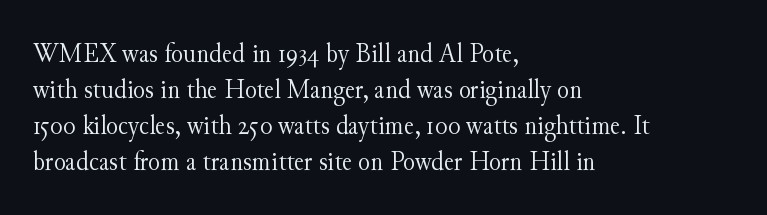
Does the leading feel generous? No, just average. Vertical stems look standard width or narrower in stroke. The letters sit at their default tracking, neither squeezed nor spread. This rendering uses left alignment, leaving the right contour irregular. The letters stand straight up with perfectly vertical stems.
